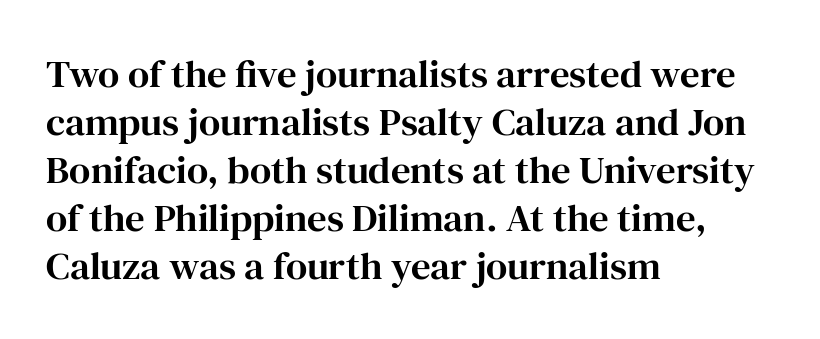
The image shows 39 px serif type, upright; set left-aligned, line spacing 1.23x, normal letter spacing, not underlined; high stroke contrast and a medium x-height.
